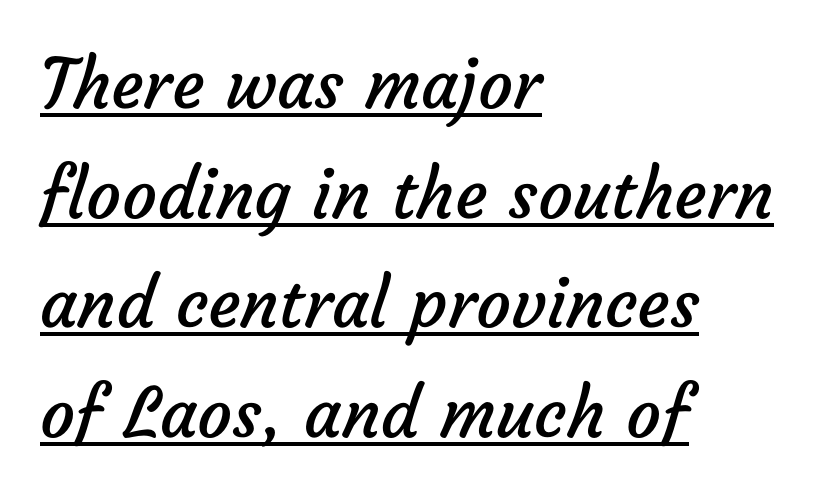
The image shows 69 px regular-weight sans-serif type; set left-aligned, normal line spacing (1.59x), normal letter spacing, underlined; low stroke contrast and a medium x-height.
